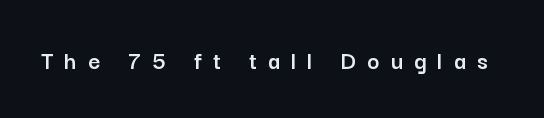
A roman cut, with each character standing at attention. Someone cranked the tracking dial way up on this one. Descender tails drop into unmarked territory.
